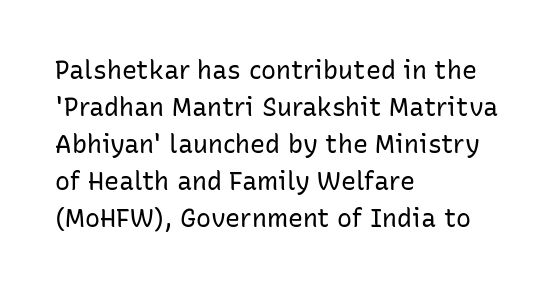
Q: Is the text bold? A: No.
Q: Is the text italic (slanted)? A: No, it is upright.
Q: Is the text underlined? A: No.
Q: How is the paragraph aligned? A: Left-aligned.
Q: Is the spacing between letters normal or unusually wide? A: Normal.
Q: Is the spacing between lines tight, normal or loose? A: Normal.
